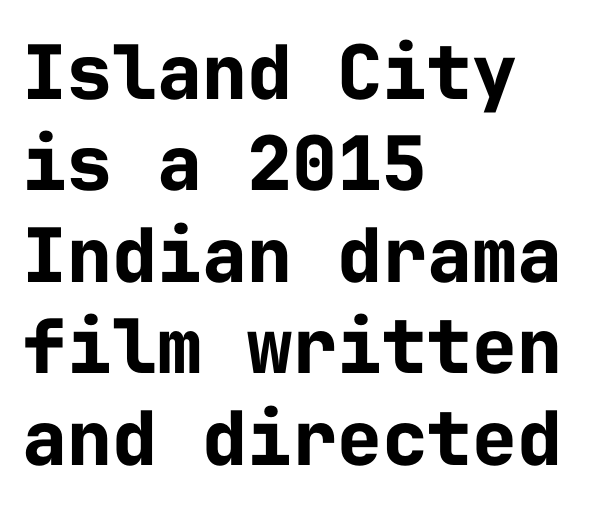
{"serif": "no", "italic": "no", "bold": "yes", "weight": "bold", "width": "normal", "stroke_contrast": "low", "x_height": "medium", "monospaced": "yes", "underline": "no", "align": "left", "line_spacing_ratio": 1.22, "letter_spacing": "normal", "letter_spacing_em": 0.0, "glyph_px": 75}
